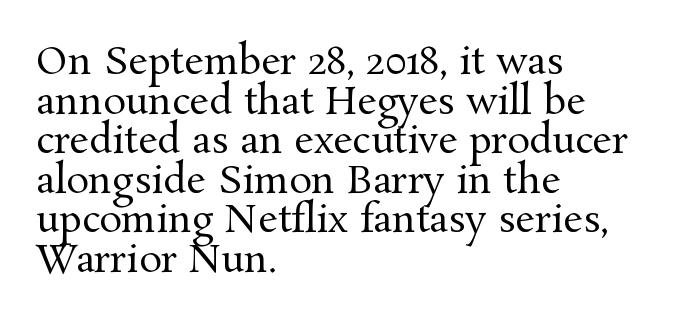
Q: Is the text bold? A: No.
Q: Is the text italic (slanted)? A: No, it is upright.
Q: Is the typeface a serif or a sans-serif typeface? A: Serif.
Q: Is the text underlined? A: No.
Q: How is the paragraph aligned? A: Left-aligned.
Q: Is the spacing between letters normal or unusually wide? A: Normal.
Q: Is the spacing between lines tight, normal or loose? A: Tight.
Q: Width (condensed, normal, or wide)? A: Normal.
Q: Stroke contrast? A: Medium.
Q: x-height? A: Medium.
Q: Monospaced? A: No.
